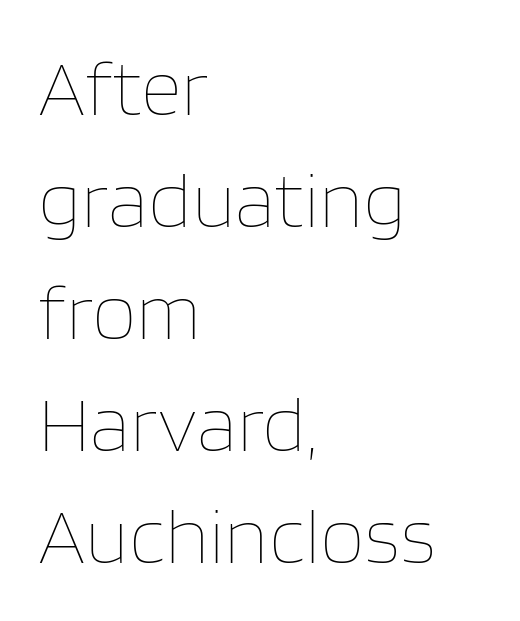
Q: Is the text bold? A: No.
Q: Is the text italic (slanted)? A: No, it is upright.
Q: Is the text underlined? A: No.
Q: How is the paragraph aligned? A: Left-aligned.
Q: Is the spacing between letters normal or unusually wide? A: Normal.
Q: Is the spacing between lines tight, normal or loose? A: Normal.
Q: Width (condensed, normal, or wide)? A: Normal.
Q: Stroke contrast? A: Low.
Q: x-height? A: Large.
Q: Monospaced? A: No.
